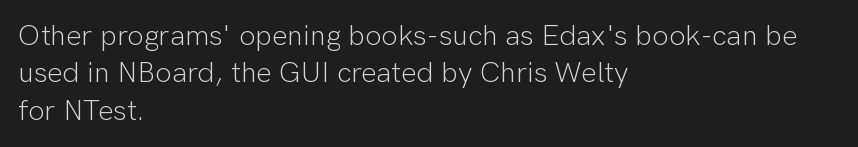
The image shows 29 px light sans-serif type, upright; set left-aligned, normal line spacing (1.29x), normal letter spacing, not underlined; low stroke contrast and a medium x-height.
